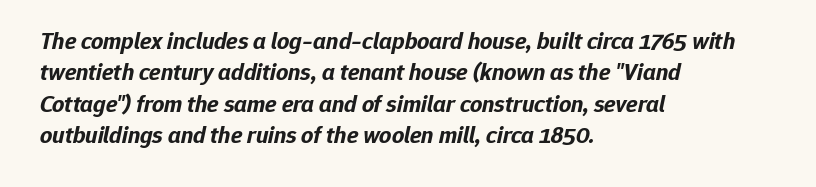
The passage shown stacks its lines at a standard gap. Compared with ordinary roman type, these characters are visibly tilted. Set as a true bold cut, around the 700 mark. Compared with typical body copy, the letter spacing here is the same. Glance below the letters and you will spot only blank space.
